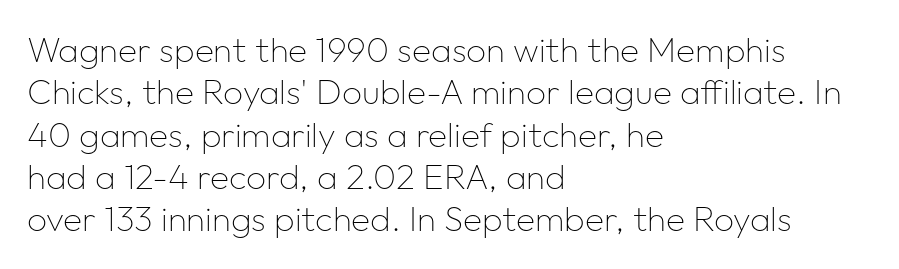
Bare-footed words on every line. Posture: vertical. This rendering uses left alignment, leaving the right contour irregular. The rendering keeps characters at their native spacing. A light-to-regular cut is what we see here.
